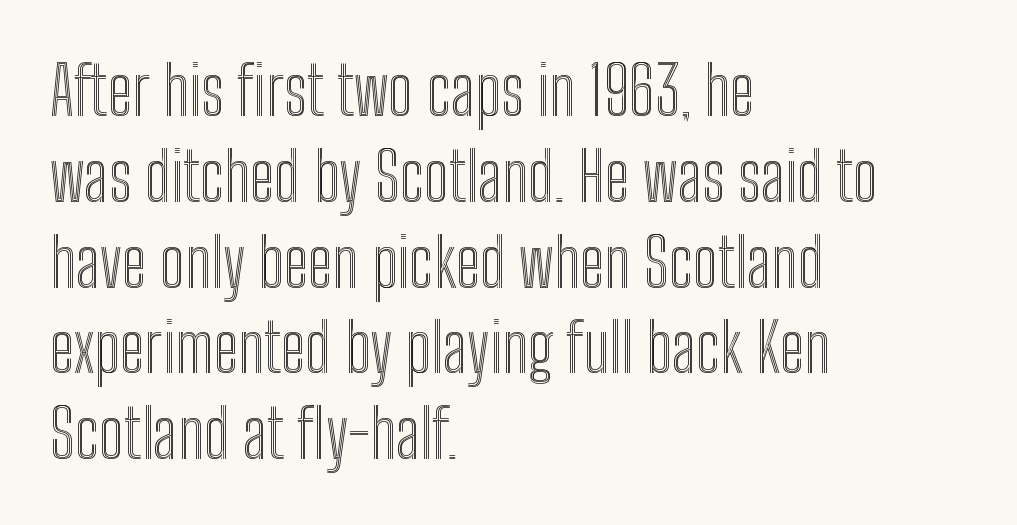
The space between consecutive lines is moderate. The passage shown is typed in a proportional face where columns would drift. Descenders hang freely into open space. The face used here is rendered with its standard letterfit. The ragged edge is on the right, which tells us the setting is flush left. Ascenders rise straight up at ninety degrees.
